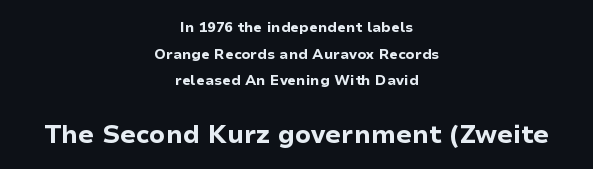
The image shows 25 px bold type, upright; set centered, loose line spacing (1.9x), normal letter spacing, not underlined; the second (bottom) block is 1.79x larger.
